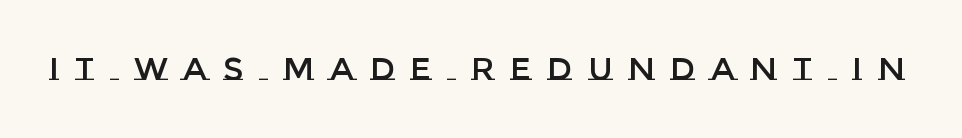
Q: Is the text italic (slanted)? A: No, it is upright.
Q: Is the text underlined? A: No.
Q: Is the spacing between letters normal or unusually wide? A: Unusually wide.
Q: Width (condensed, normal, or wide)? A: Normal.
Q: Stroke contrast? A: Low.
Q: x-height? A: Large.
Q: Monospaced? A: No.
